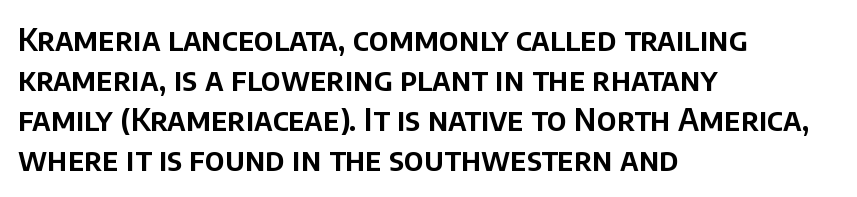
{"serif": "no", "italic": "no", "width": "normal", "stroke_contrast": "low", "x_height": "large", "monospaced": "no", "underline": "no", "align": "left", "line_spacing": "normal", "line_spacing_ratio": 1.25, "letter_spacing": "normal", "letter_spacing_em": 0.0, "glyph_px": 32}
